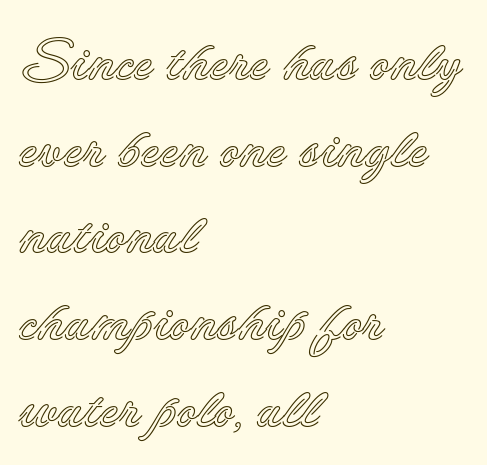
{"width": "normal", "x_height": "small", "monospaced": "no", "underline": "no", "align": "left", "line_spacing": "normal", "line_spacing_ratio": 1.52, "letter_spacing": "normal", "letter_spacing_em": 0.0, "glyph_px": 57}
